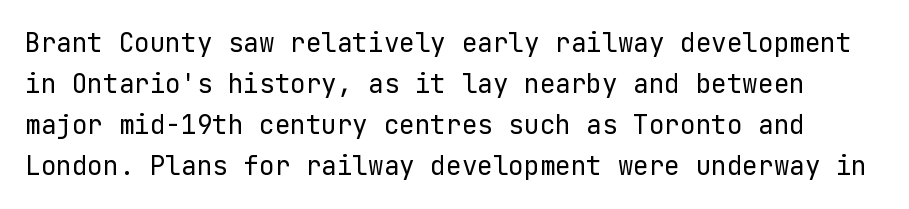
The image shows 26 px text type, upright; set normal line spacing (1.58x), normal letter spacing, not underlined.
